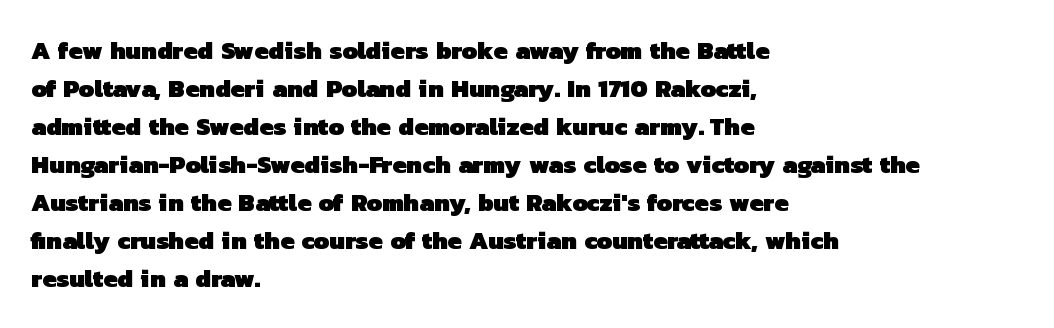
The gap between lines stays unmarked. Normally led — the rows are evenly, conventionally spaced. Alignment: flush left. Compared with an ordinary text face, these strokes are far heavier — a full bold. Students, note that the glyphs here touch the page at normal intervals.
